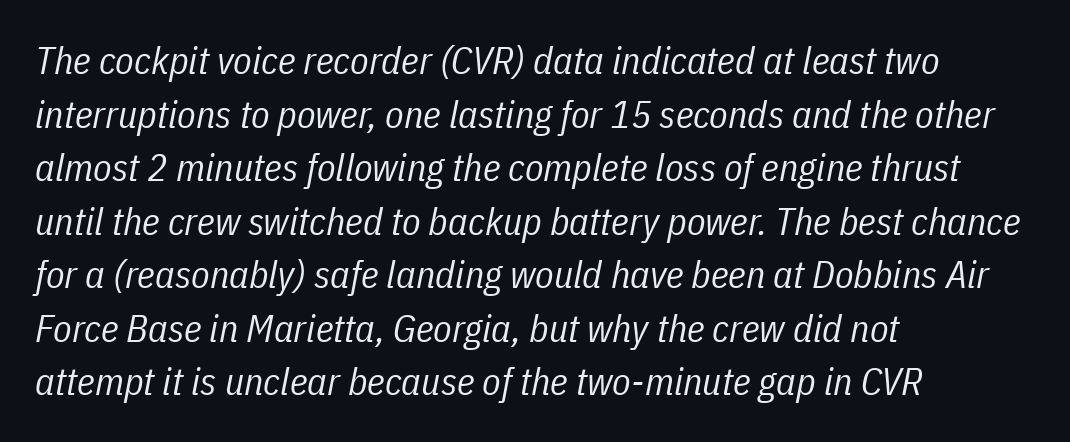
Nothing heavy about these letters — not bold at all. The type is set solid horizontally, with unmodified tracking. The typesetter chose a ragged-right arrangement here. The rendering uses natural spacing where letterforms have individual widths. Decoration check: the copy has no underline. The face used here has a pronounced slope to its letters.
